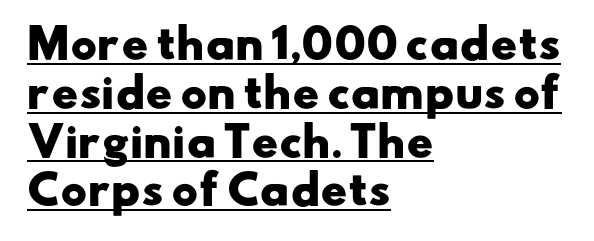
{"serif": "no", "bold": "yes", "weight": "heavy", "width": "wide", "stroke_contrast": "low", "x_height": "small", "monospaced": "no", "underline": "yes", "align": "left", "line_spacing_ratio": 1.22, "letter_spacing": "normal", "letter_spacing_em": 0.0, "glyph_px": 40}
